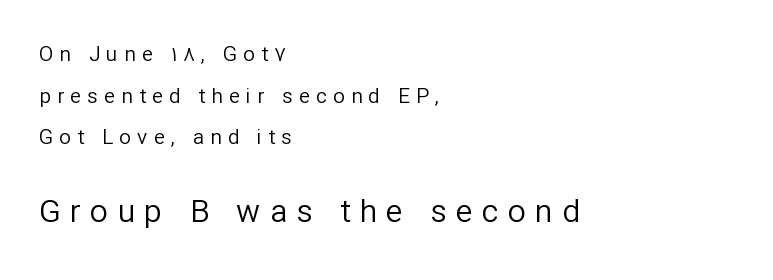
{"serif": "no", "italic": "no", "bold": "no", "weight": "regular", "width": "normal", "stroke_contrast": "low", "x_height": "medium", "monospaced": "no", "underline": "no", "align": "left", "line_spacing": "loose", "line_spacing_ratio": 1.98, "letter_spacing": "wide", "letter_spacing_em": 0.29, "larger_block": "second", "size_ratio": 1.52, "glyph_px": 32}
